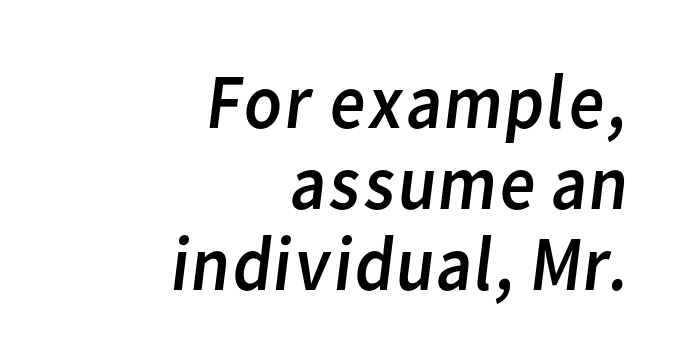
The image shows 78 px regular-weight sans-serif type; set right-aligned, tight line spacing (1.04x), normal letter spacing, not underlined; low stroke contrast and a medium x-height.
